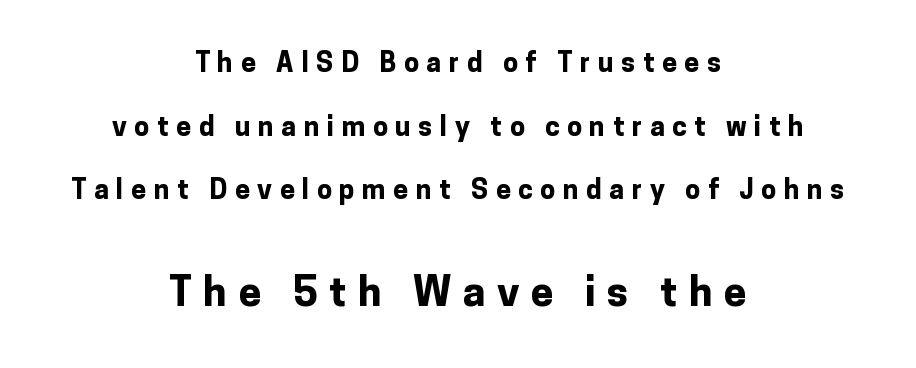
Descenders are the only things crossing below the line. Unlike italic type, these characters show no tilt at all. Tracking value appears strongly positive — letters spread wide. This sample has the flowing, uneven cadence of proportional lettering.
